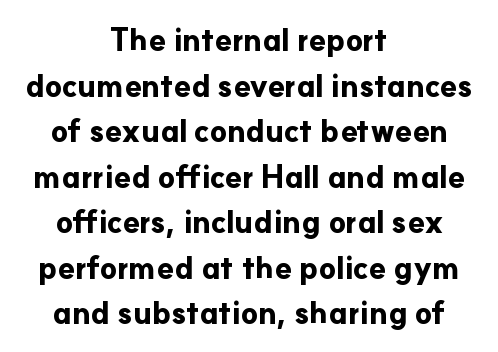
Tracking value appears to be zero — textbook default spacing. The rag falls on both sides of this text block equally. These lines sit exactly where default settings would place them. Clear beneath every line of the passage.
